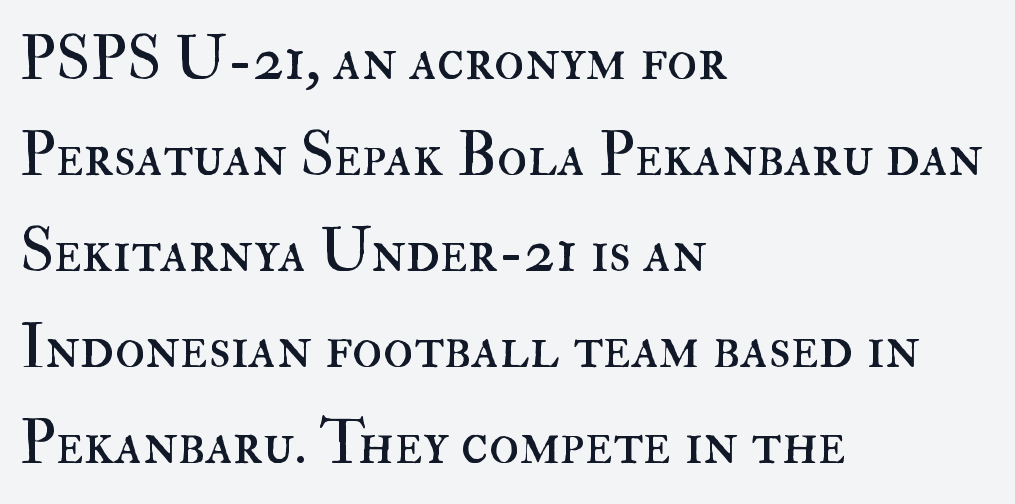
{"italic": "no", "bold": "no", "weight": "regular", "width": "normal", "stroke_contrast": "high", "x_height": "small", "monospaced": "no", "underline": "no", "align": "left", "line_spacing": "normal", "line_spacing_ratio": 1.55, "letter_spacing": "normal", "letter_spacing_em": 0.0, "glyph_px": 62}
